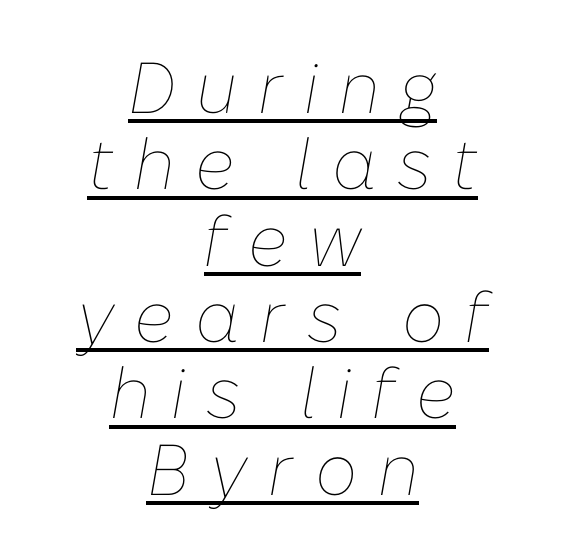
You can see a thin bar hugging the bottom of the glyphs. Horizontal alignment here is central, giving a formal, balanced look. The axis of the letterforms is tilted away from vertical. This sample has the flowing, uneven cadence of proportional lettering. What stands out about the letter spacing? Its width — letters are far apart. You could barely slide anything between these rows.
